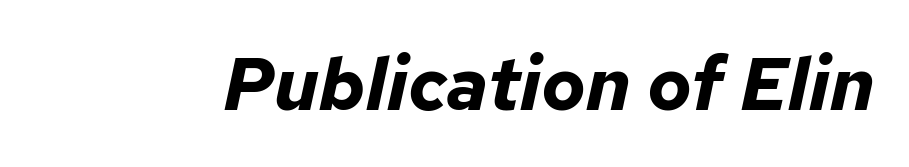
Varying glyph widths throughout — classic text-font behaviour. These lines were composed using italics. Honestly, there is no underline to notice here at all. Tracking value appears to be zero — textbook default spacing. I'd describe the lettering as bold — thick and assertive.
